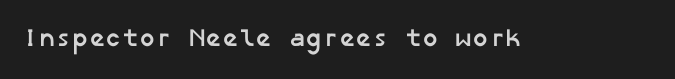
The image shows 25 px bold type; set normal letter spacing, not underlined.
